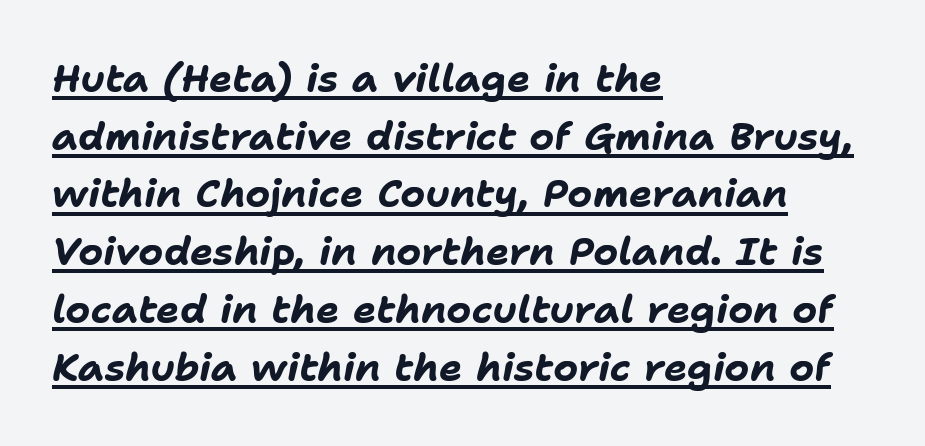
The image shows 39 px bold type, italic (leaning right); set left-aligned, normal line spacing (1.48x), normal letter spacing, underlined; low stroke contrast and a medium x-height.
